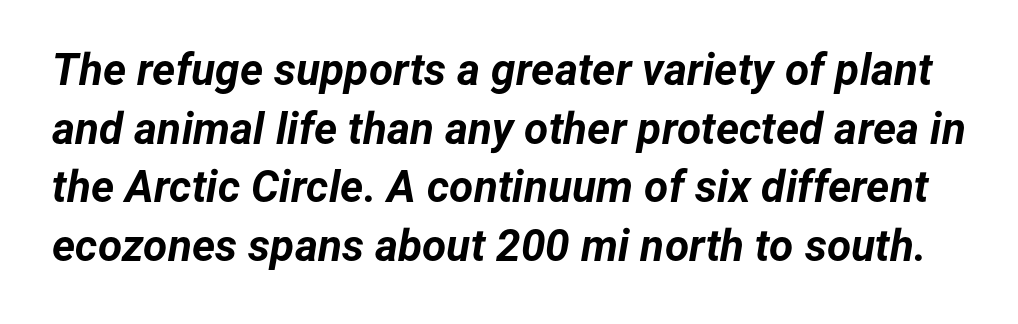
Q: Is the text bold? A: Yes.
Q: Is the text italic (slanted)? A: Yes, it leans right by about 12 degrees.
Q: Is the text underlined? A: No.
Q: Is the spacing between letters normal or unusually wide? A: Normal.
Q: Is the spacing between lines tight, normal or loose? A: Normal.
Q: Width (condensed, normal, or wide)? A: Normal.
Q: Stroke contrast? A: Low.
Q: x-height? A: Medium.
Q: Monospaced? A: No.
